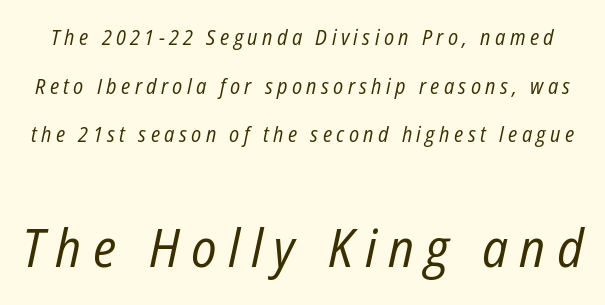
The image shows 53 px regular-weight, condensed type, italic (leaning right); set loose line spacing (2.31x), unusually wide letter spacing (+0.21 em), not underlined; the second (bottom) block is 2.52x larger; low stroke contrast and a medium x-height.
